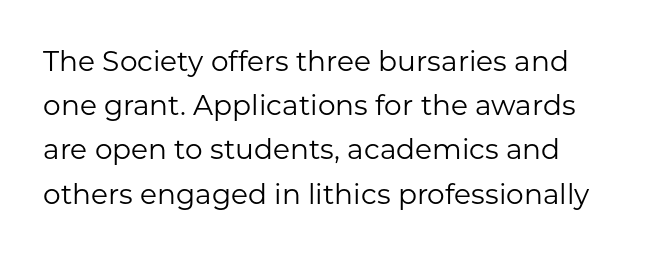
The passage shown stacks its lines at a standard gap. Regarding serifs, this sample does without them. Notice how the stems are strictly vertical — no italics here. Glance below the letters and you will spot only blank space. This sample has the flowing, uneven cadence of proportional lettering.
